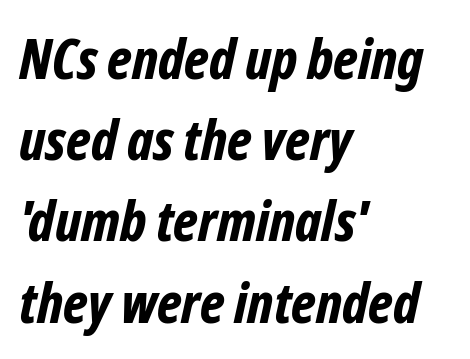
Spacing verdict: proportional, widths tailored to each character. Tracking value appears to be zero — textbook default spacing. Quick note: underline off. A dark, heavy texture on the line: the type is bold.
